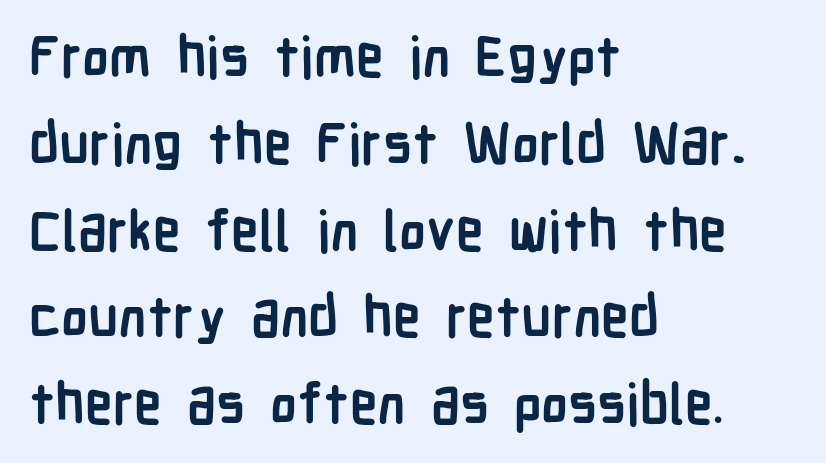
Q: Is the text bold? A: Yes.
Q: Is the text italic (slanted)? A: No, it is upright.
Q: Is the typeface a serif or a sans-serif typeface? A: Sans-serif.
Q: Is the text underlined? A: No.
Q: How is the paragraph aligned? A: Left-aligned.
Q: Is the spacing between letters normal or unusually wide? A: Normal.
Q: Is the spacing between lines tight, normal or loose? A: Normal.
Q: Width (condensed, normal, or wide)? A: Condensed.
Q: Stroke contrast? A: Low.
Q: x-height? A: Medium.
Q: Monospaced? A: No.
